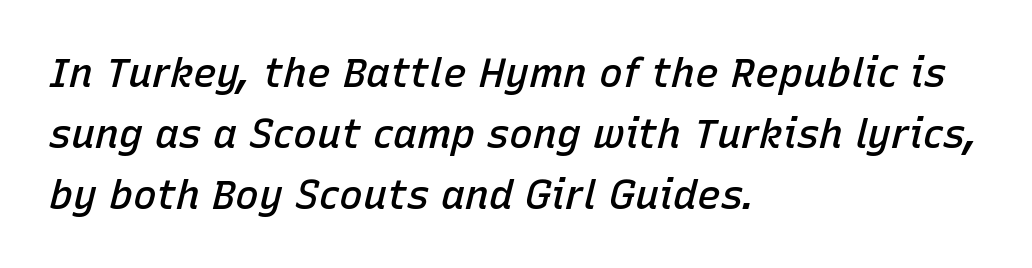
The lines are quadded left. Rendered with sloped, italic letterforms. One glance says typical: line gaps are just what's usual. In terms of letterspacing, this is plain default setting. This sample has the flowing, uneven cadence of proportional lettering. Quick note: underline off.
